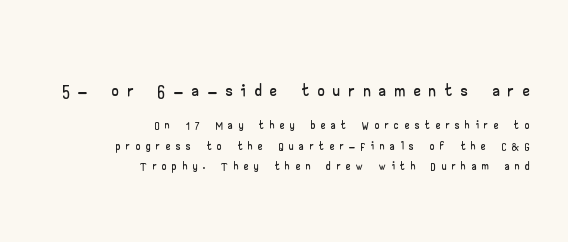
Q: Is the text italic (slanted)? A: No, it is upright.
Q: Is the text underlined? A: No.
Q: How is the paragraph aligned? A: Right-aligned.
Q: Is the spacing between letters normal or unusually wide? A: Unusually wide.
Q: Which block of text is set in a larger size, the first (top) or the second (bottom)? A: The first (top) one.
